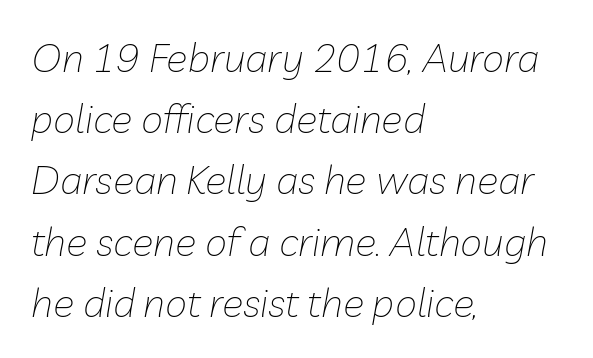
The image shows 40 px thin type, italic (leaning right); set left-aligned, normal line spacing (1.53x), normal letter spacing, not underlined; low stroke contrast and a medium x-height.
